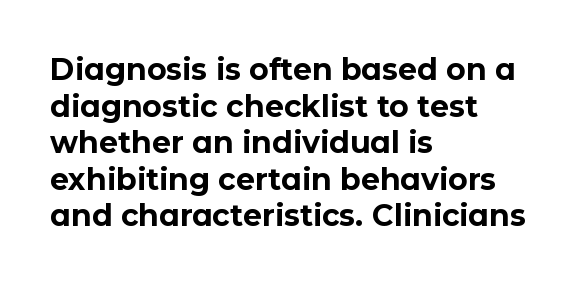
The image shows 30 px bold sans-serif type, upright; set left-aligned, line spacing 1.22x, normal letter spacing, not underlined; low stroke contrast and a medium x-height.
